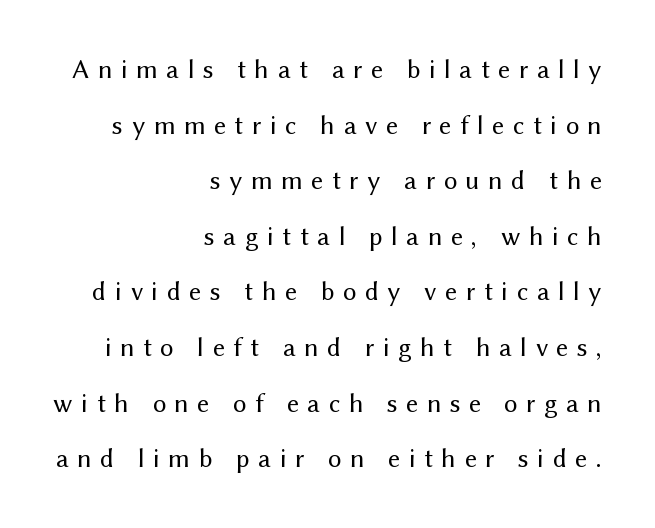
Q: Is the text bold? A: No.
Q: Is the text italic (slanted)? A: No, it is upright.
Q: Is the text underlined? A: No.
Q: How is the paragraph aligned? A: Right-aligned.
Q: Is the spacing between letters normal or unusually wide? A: Unusually wide.
Q: Is the spacing between lines tight, normal or loose? A: Loose.
